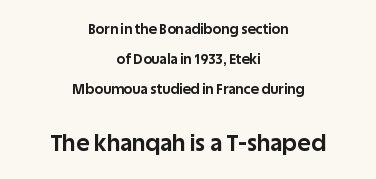
The emphasis by scale lands on block number two, below. A full-strength bold gives these letters their thick strokes. No word sits above an underline. Baseline-to-baseline distance is far greater than the letter height. The gaps between neighbouring characters are ordinary and unremarkable. A centered setting, common on invitations and titles, is used for this passage.
